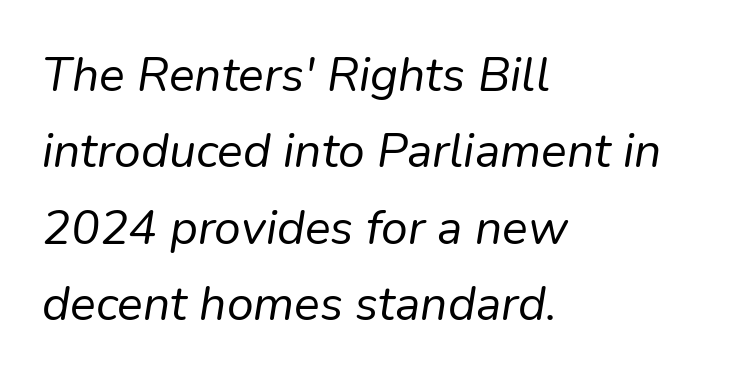
{"italic": "yes", "lean": "right", "slant_degrees": 9, "bold": "no", "weight": "regular", "width": "normal", "stroke_contrast": "low", "x_height": "medium", "monospaced": "no", "underline": "no", "align": "left", "line_spacing": "normal", "line_spacing_ratio": 1.59, "letter_spacing": "normal", "letter_spacing_em": 0.0, "glyph_px": 48}
